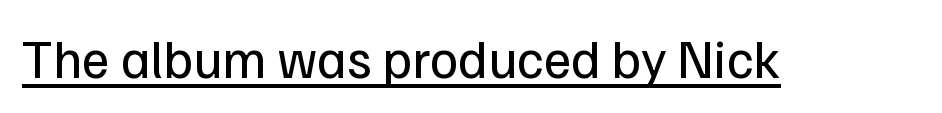
The image shows 54 px regular-weight sans-serif type, upright; set normal letter spacing, underlined; low stroke contrast and a medium x-height.
